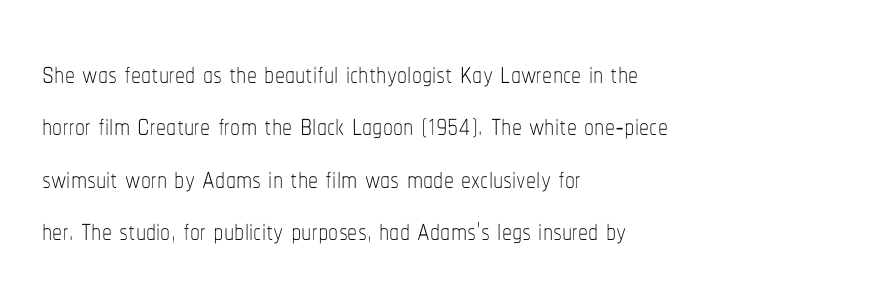
Q: Is the text bold? A: No.
Q: Is the text italic (slanted)? A: No, it is upright.
Q: Is the text underlined? A: No.
Q: How is the paragraph aligned? A: Left-aligned.
Q: Is the spacing between letters normal or unusually wide? A: Normal.
Q: Is the spacing between lines tight, normal or loose? A: Normal.
Q: Width (condensed, normal, or wide)? A: Condensed.
Q: Stroke contrast? A: Low.
Q: x-height? A: Medium.
Q: Monospaced? A: No.
